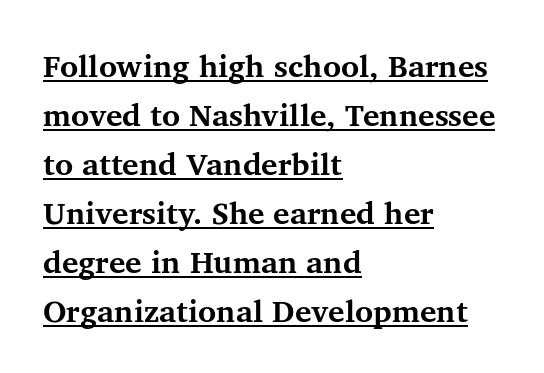
The image shows 31 px bold serif type, upright; set left-aligned, normal line spacing (1.58x), normal letter spacing, underlined; medium stroke contrast and a medium x-height.
